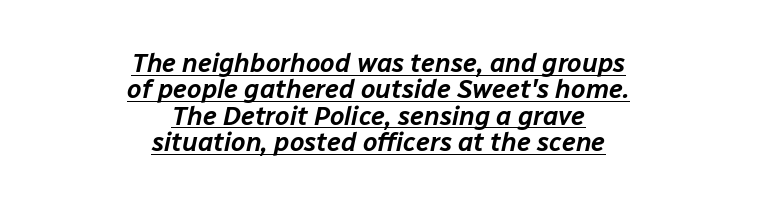
The image shows 26 px text type, italic (leaning right); set centered, tight line spacing (1.01x), normal letter spacing, underlined.
